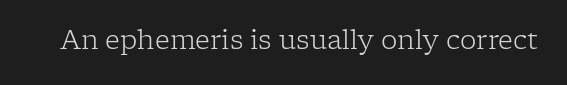
Q: Is the text bold? A: No.
Q: Is the text italic (slanted)? A: No, it is upright.
Q: Is the text underlined? A: No.
Q: Is the spacing between letters normal or unusually wide? A: Normal.
